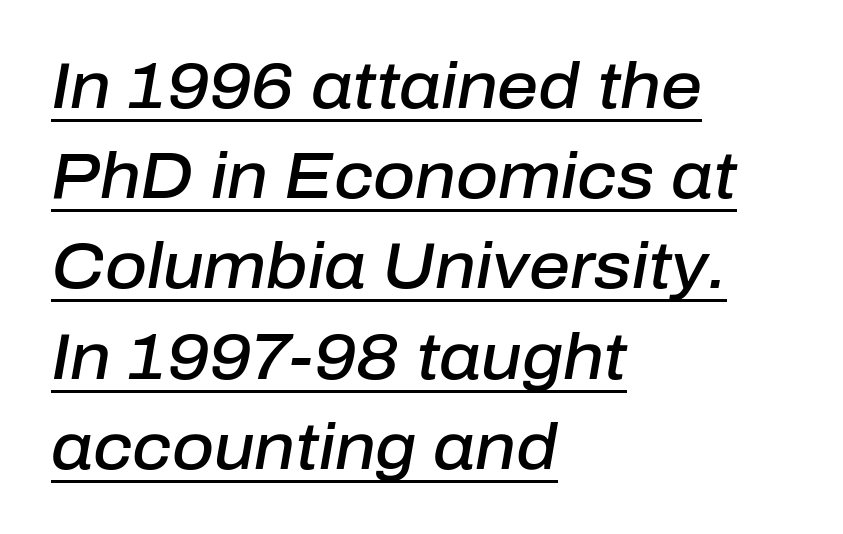
{"italic": "yes", "lean": "right", "slant_degrees": 10, "bold": "semi", "weight": "semibold", "width": "normal", "stroke_contrast": "low", "x_height": "medium", "monospaced": "no", "underline": "yes", "align": "left", "line_spacing": "normal", "line_spacing_ratio": 1.41, "letter_spacing": "normal", "letter_spacing_em": 0.0, "glyph_px": 64}
